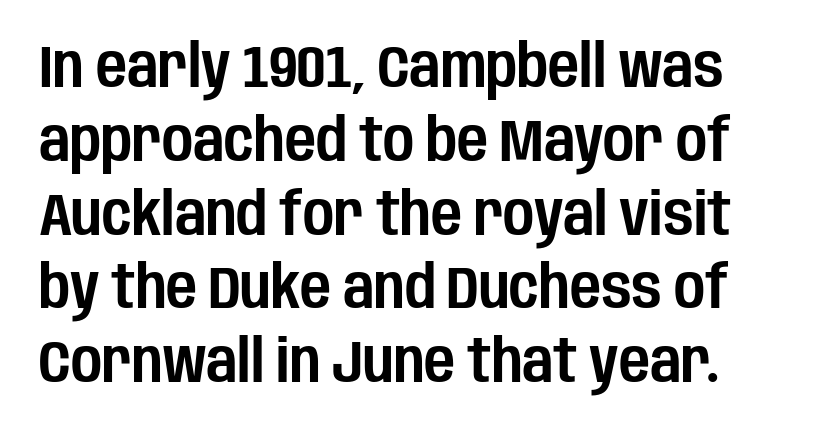
{"serif": "no", "italic": "no", "width": "condensed", "stroke_contrast": "low", "x_height": "large", "monospaced": "no", "underline": "no", "line_spacing_ratio": 1.23, "letter_spacing": "normal", "letter_spacing_em": 0.0, "glyph_px": 60}
